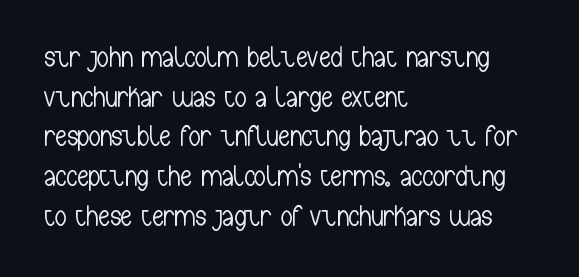
All the whitespace from short lines collects on the right. Weight: not bold — regular or lighter. Compared with typical body copy, the letter spacing here is the same. The leading is moderate, giving the passage an even texture. The font's upright variant was chosen for this text.
